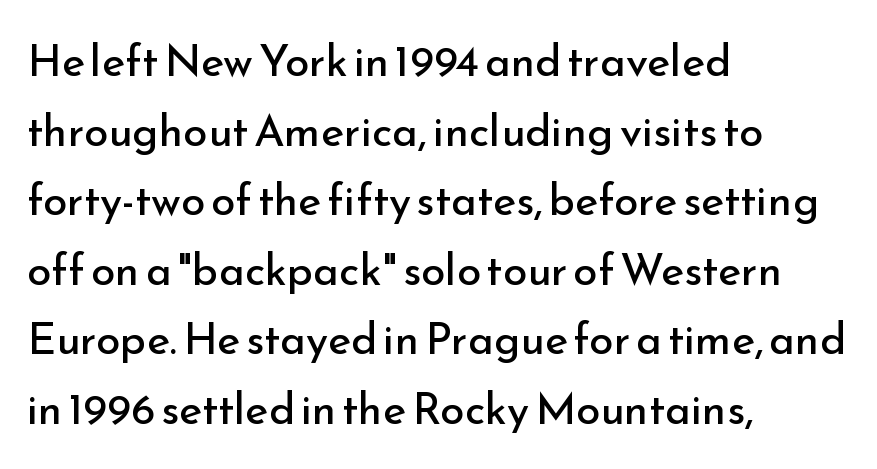
The image shows 44 px regular-weight sans-serif type, upright; set left-aligned, normal line spacing (1.58x), normal letter spacing, not underlined; low stroke contrast and a small x-height.
